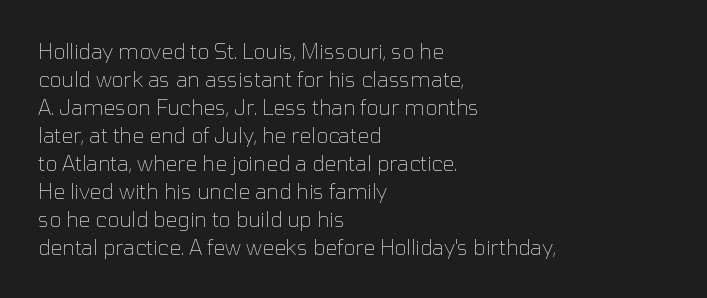
The paragraph has a hard left edge and a soft right edge. Rows of type keep a routine distance in the vertical direction. The letters sit at their default tracking, neither squeezed nor spread. Posture: vertical.
